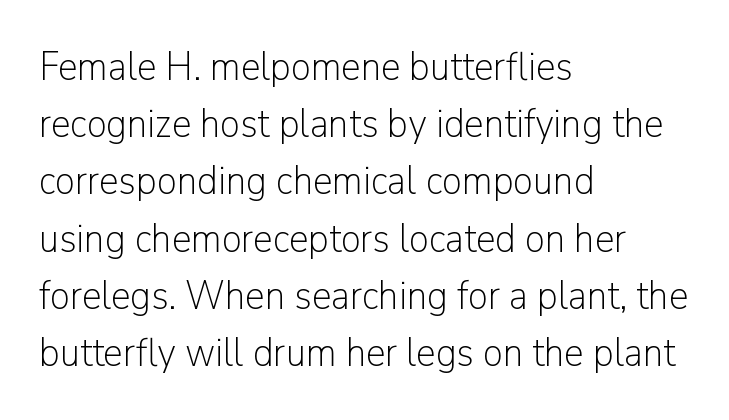
The image shows 40 px light sans-serif type, upright; set left-aligned, normal line spacing (1.43x), normal letter spacing, not underlined; low stroke contrast and a medium x-height.
